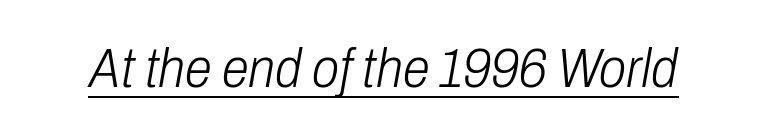
Q: Is the text bold? A: No.
Q: Is the text italic (slanted)? A: Yes, it leans right by about 10 degrees.
Q: Is the text underlined? A: Yes.
Q: Is the spacing between letters normal or unusually wide? A: Normal.
Q: Width (condensed, normal, or wide)? A: Condensed.
Q: Stroke contrast? A: Low.
Q: x-height? A: Medium.
Q: Monospaced? A: No.
